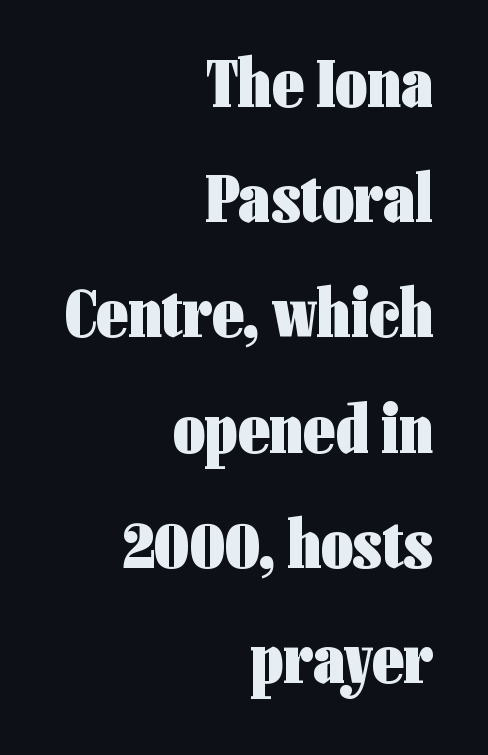
Unlike a traditional serif, this face leaves its strokes unadorned. Letter spacing: default. The type sits square on the baseline with zero lean. The block of text has a typical density, with ordinary space between rows.
